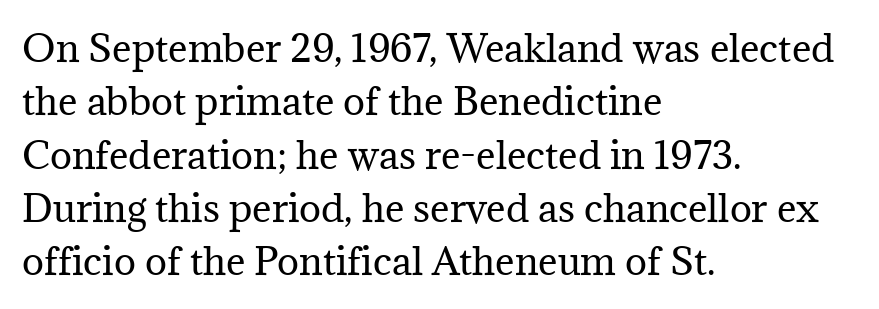
Q: Is the text bold? A: No.
Q: Is the text italic (slanted)? A: No, it is upright.
Q: Is the typeface a serif or a sans-serif typeface? A: Serif.
Q: Is the text underlined? A: No.
Q: How is the paragraph aligned? A: Left-aligned.
Q: Is the spacing between letters normal or unusually wide? A: Normal.
Q: Is the spacing between lines tight, normal or loose? A: Normal.
Q: Width (condensed, normal, or wide)? A: Normal.
Q: Stroke contrast? A: Medium.
Q: x-height? A: Medium.
Q: Monospaced? A: No.
